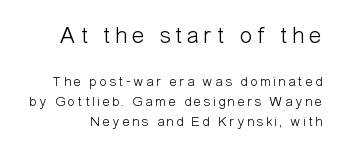
{"italic": "no", "bold": "no", "underline": "no", "line_spacing": "normal", "line_spacing_ratio": 1.43, "larger_block": "first", "size_ratio": 1.71, "glyph_px": 24}
